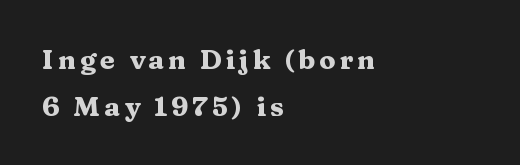
{"italic": "no", "bold": "yes", "underline": "no", "align": "left", "line_spacing_ratio": 1.73, "glyph_px": 27}
